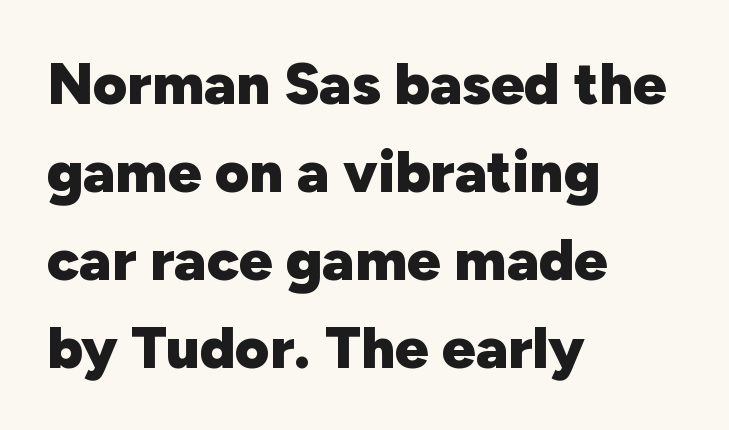
{"serif": "no", "italic": "no", "bold": "yes", "weight": "heavy", "width": "normal", "stroke_contrast": "low", "x_height": "medium", "monospaced": "no", "underline": "no", "align": "left", "line_spacing": "normal", "line_spacing_ratio": 1.49, "letter_spacing": "normal", "letter_spacing_em": 0.0, "glyph_px": 59}
